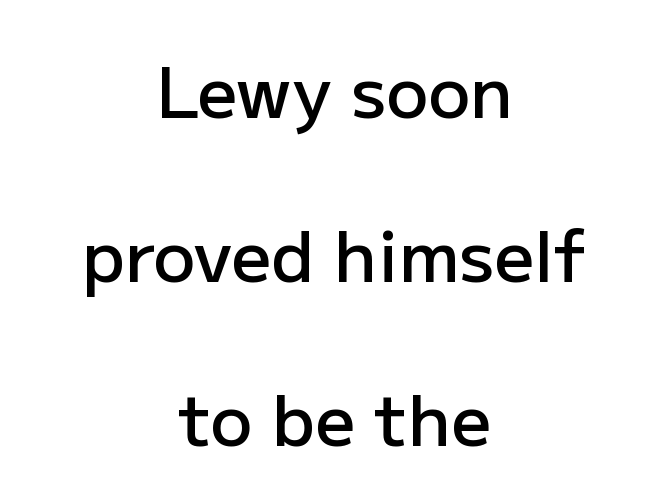
Q: Is the text bold? A: Semi-bold.
Q: Is the text italic (slanted)? A: No, it is upright.
Q: Is the typeface a serif or a sans-serif typeface? A: Sans-serif.
Q: Is the text underlined? A: No.
Q: How is the paragraph aligned? A: Centered.
Q: Is the spacing between letters normal or unusually wide? A: Normal.
Q: Is the spacing between lines tight, normal or loose? A: Loose.
Q: Width (condensed, normal, or wide)? A: Normal.
Q: Stroke contrast? A: Low.
Q: x-height? A: Medium.
Q: Monospaced? A: No.
